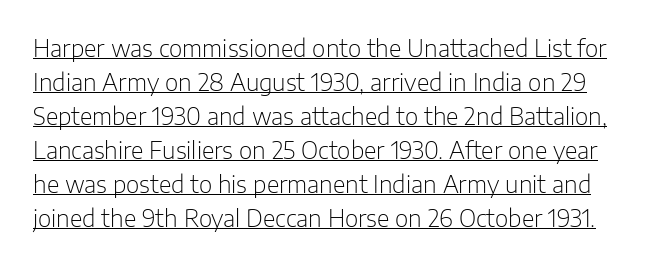
The image shows 23 px text type, upright; set normal line spacing (1.48x), normal letter spacing, underlined.
